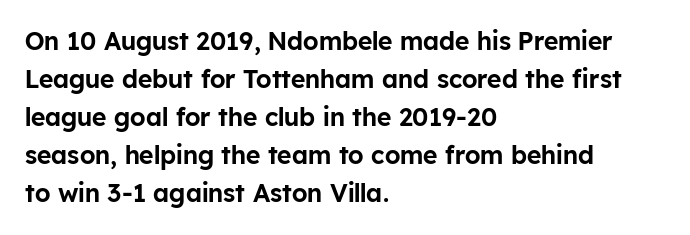
{"italic": "no", "underline": "no", "align": "left", "line_spacing": "normal", "line_spacing_ratio": 1.52, "letter_spacing": "normal", "letter_spacing_em": 0.0, "glyph_px": 25}
